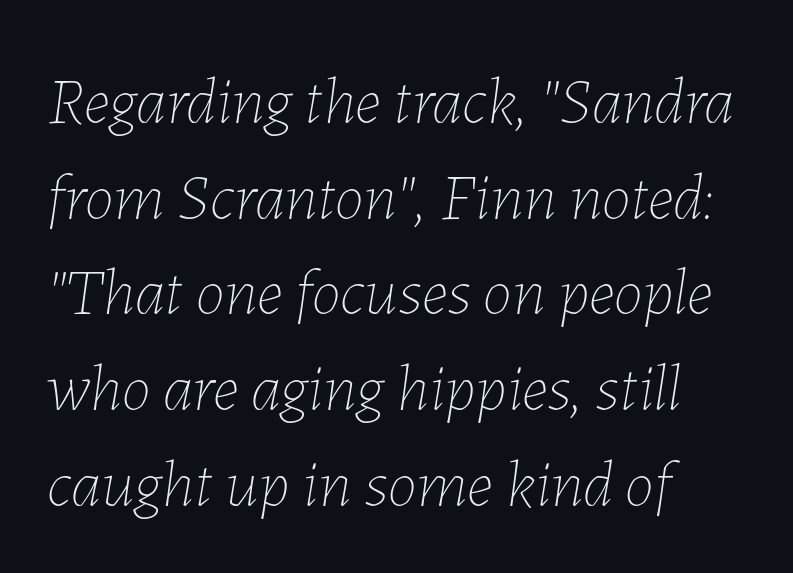
{"italic": "yes", "lean": "right", "slant_degrees": 7, "bold": "no", "weight": "thin", "width": "normal", "stroke_contrast": "low", "x_height": "medium", "monospaced": "no", "underline": "no", "align": "left", "line_spacing": "normal", "line_spacing_ratio": 1.45, "letter_spacing": "normal", "letter_spacing_em": 0.0, "glyph_px": 66}
